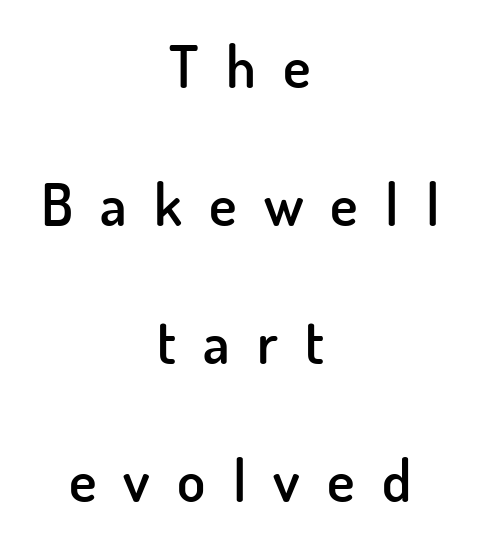
The image shows 58 px semibold sans-serif type, upright; set centered, loose line spacing (2.38x), unusually wide letter spacing (+0.47 em), not underlined; low stroke contrast and a small x-height.
